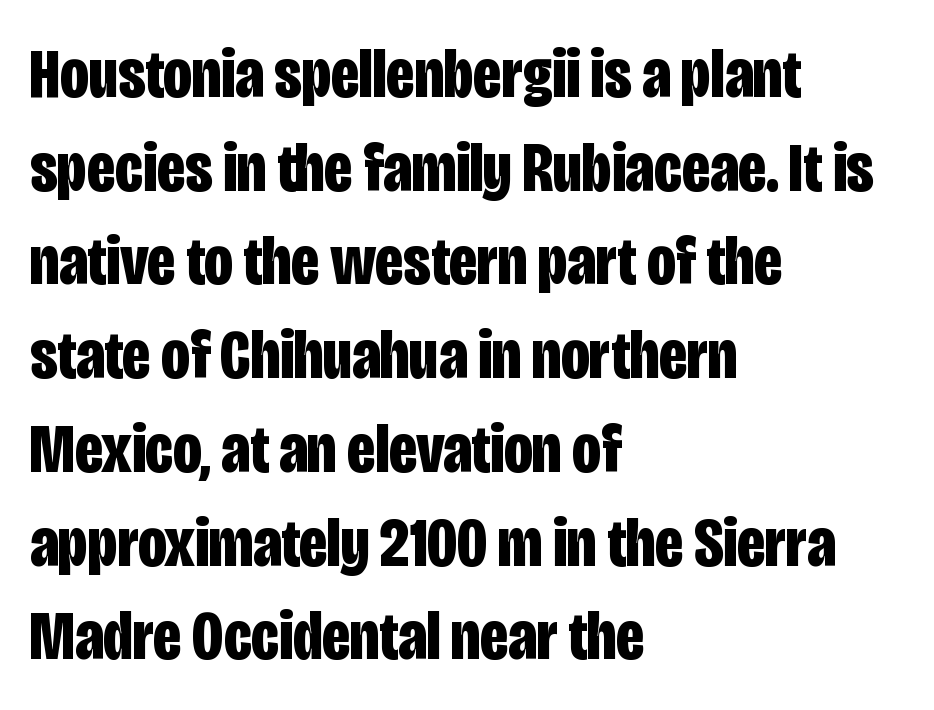
Q: Is the text bold? A: Yes.
Q: Is the text italic (slanted)? A: No, it is upright.
Q: Is the typeface a serif or a sans-serif typeface? A: Sans-serif.
Q: Is the text underlined? A: No.
Q: How is the paragraph aligned? A: Left-aligned.
Q: Is the spacing between letters normal or unusually wide? A: Normal.
Q: Is the spacing between lines tight, normal or loose? A: Normal.
Q: Width (condensed, normal, or wide)? A: Condensed.
Q: Stroke contrast? A: Low.
Q: x-height? A: Large.
Q: Monospaced? A: No.
